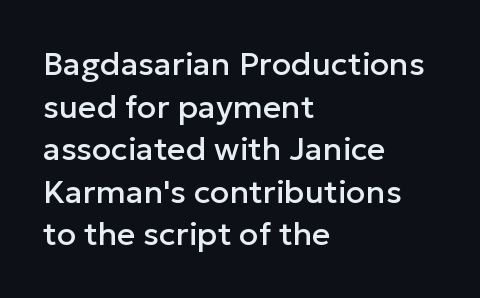
{"serif": "no", "italic": "no", "width": "normal", "stroke_contrast": "low", "x_height": "medium", "monospaced": "no", "underline": "no", "align": "left", "line_spacing": "normal", "line_spacing_ratio": 1.33, "letter_spacing": "normal", "letter_spacing_em": 0.0, "glyph_px": 32}
